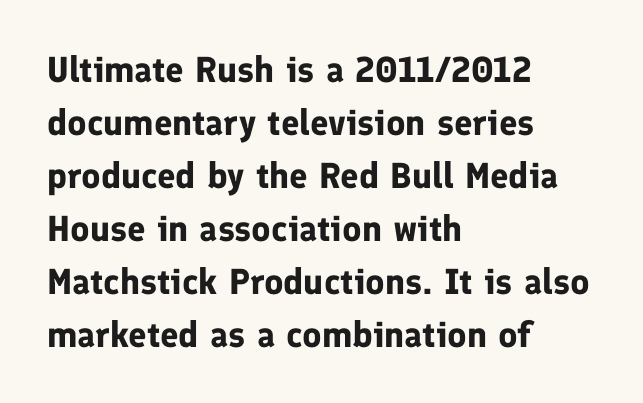
{"serif": "no", "italic": "no", "bold": "yes", "weight": "bold", "width": "normal", "stroke_contrast": "low", "x_height": "medium", "monospaced": "no", "underline": "no", "align": "left", "line_spacing": "normal", "line_spacing_ratio": 1.47, "letter_spacing": "normal", "letter_spacing_em": 0.0, "glyph_px": 36}
